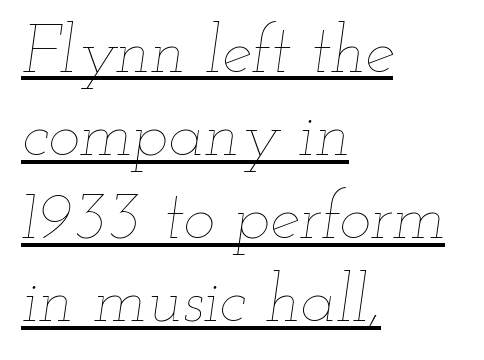
Q: Is the text bold? A: No.
Q: Is the text italic (slanted)? A: Yes, it leans right by about 12 degrees.
Q: Is the text underlined? A: Yes.
Q: How is the paragraph aligned? A: Left-aligned.
Q: Is the spacing between letters normal or unusually wide? A: Normal.
Q: Width (condensed, normal, or wide)? A: Wide.
Q: Stroke contrast? A: Low.
Q: x-height? A: Small.
Q: Monospaced? A: No.
